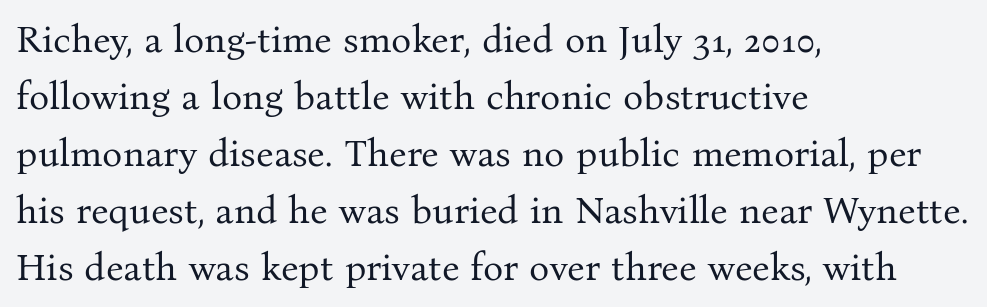
Q: Is the text bold? A: No.
Q: Is the text italic (slanted)? A: No, it is upright.
Q: Is the typeface a serif or a sans-serif typeface? A: Serif.
Q: Is the text underlined? A: No.
Q: How is the paragraph aligned? A: Left-aligned.
Q: Is the spacing between letters normal or unusually wide? A: Normal.
Q: Is the spacing between lines tight, normal or loose? A: Normal.
Q: Width (condensed, normal, or wide)? A: Normal.
Q: Stroke contrast? A: Medium.
Q: x-height? A: Medium.
Q: Monospaced? A: No.
